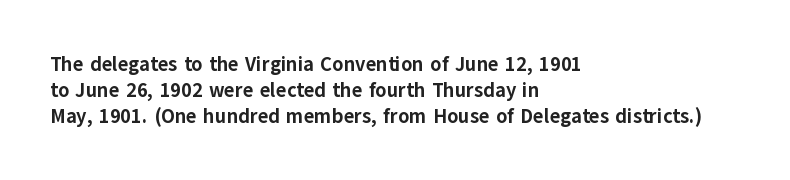
{"italic": "no", "bold": "yes", "underline": "no", "align": "left", "line_spacing": "normal", "line_spacing_ratio": 1.3, "letter_spacing": "normal", "letter_spacing_em": 0.0, "glyph_px": 20}
